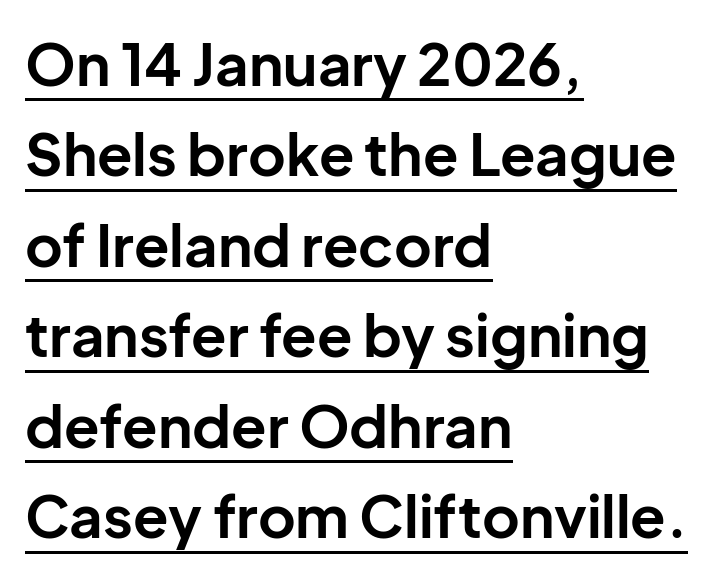
The image shows 58 px bold sans-serif type, upright; set left-aligned, normal line spacing (1.56x), normal letter spacing, underlined; low stroke contrast and a medium x-height.
